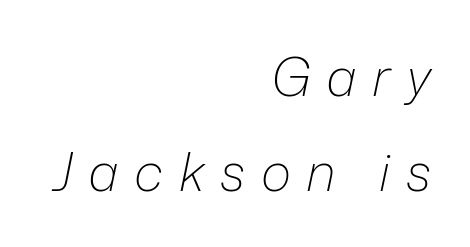
Q: Is the text bold? A: No.
Q: Is the text italic (slanted)? A: Yes, it leans right by about 12 degrees.
Q: Is the text underlined? A: No.
Q: How is the paragraph aligned? A: Right-aligned.
Q: Is the spacing between letters normal or unusually wide? A: Unusually wide.
Q: Width (condensed, normal, or wide)? A: Normal.
Q: Stroke contrast? A: Low.
Q: x-height? A: Medium.
Q: Monospaced? A: No.
